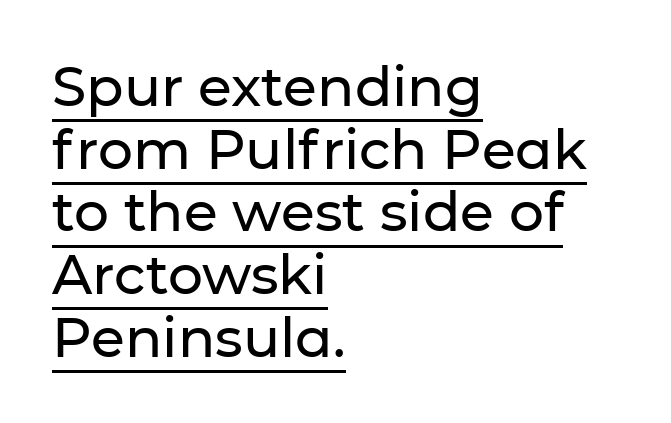
{"serif": "no", "italic": "no", "width": "normal", "stroke_contrast": "low", "x_height": "medium", "monospaced": "no", "underline": "yes", "align": "left", "line_spacing": "tight", "line_spacing_ratio": 1.14, "letter_spacing": "normal", "letter_spacing_em": 0.0, "glyph_px": 55}
